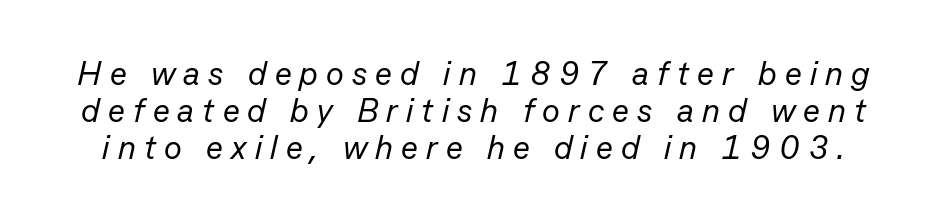
Q: Is the text bold? A: No.
Q: Is the text italic (slanted)? A: Yes, it leans right by about 13 degrees.
Q: Is the text underlined? A: No.
Q: Is the spacing between letters normal or unusually wide? A: Unusually wide.
Q: Is the spacing between lines tight, normal or loose? A: Tight.
Q: Width (condensed, normal, or wide)? A: Normal.
Q: Stroke contrast? A: Low.
Q: x-height? A: Medium.
Q: Monospaced? A: No.
